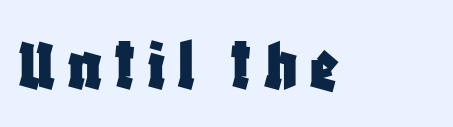
Q: Is the text italic (slanted)? A: No, it is upright.
Q: Is the typeface a serif or a sans-serif typeface? A: Sans-serif.
Q: Is the text underlined? A: No.
Q: Width (condensed, normal, or wide)? A: Condensed.
Q: Stroke contrast? A: Low.
Q: x-height? A: Large.
Q: Monospaced? A: No.
